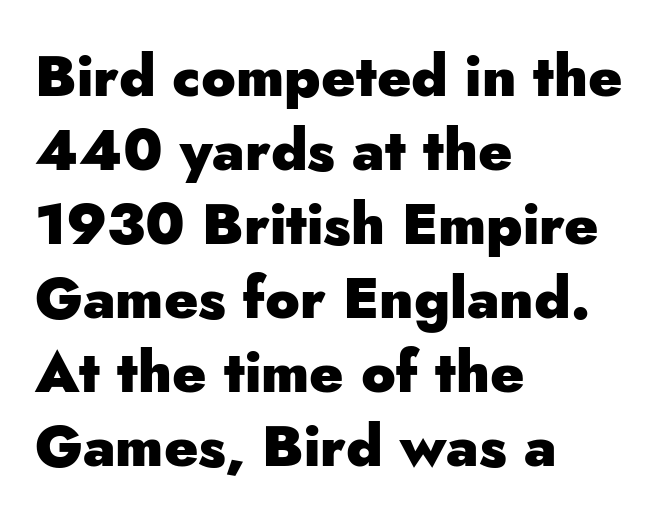
{"serif": "no", "italic": "no", "bold": "yes", "weight": "heavy", "width": "normal", "stroke_contrast": "low", "x_height": "small", "monospaced": "no", "underline": "no", "align": "left", "line_spacing": "normal", "line_spacing_ratio": 1.3, "letter_spacing": "normal", "letter_spacing_em": 0.0, "glyph_px": 57}
